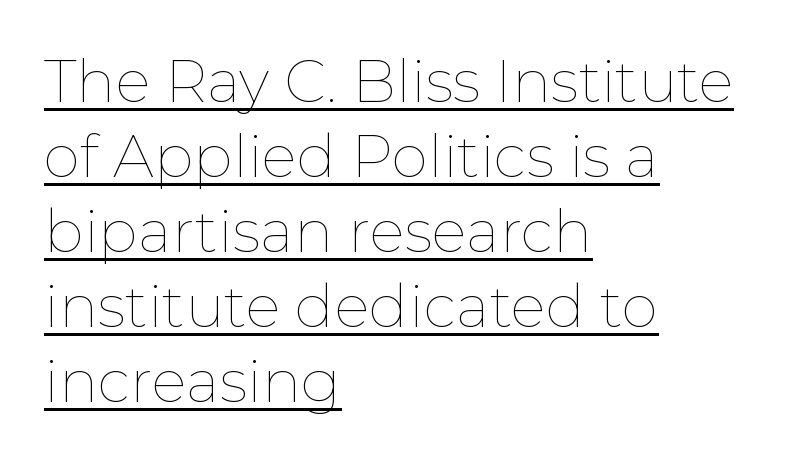
Caption: face not bold, strokes unweighted. If you measured baseline to baseline, you'd find a middling distance. Spacing verdict: proportional, widths tailored to each character. The string is rendered with underlining switched on. Which margin do the lines hug? The left one — the right edge is uneven.
